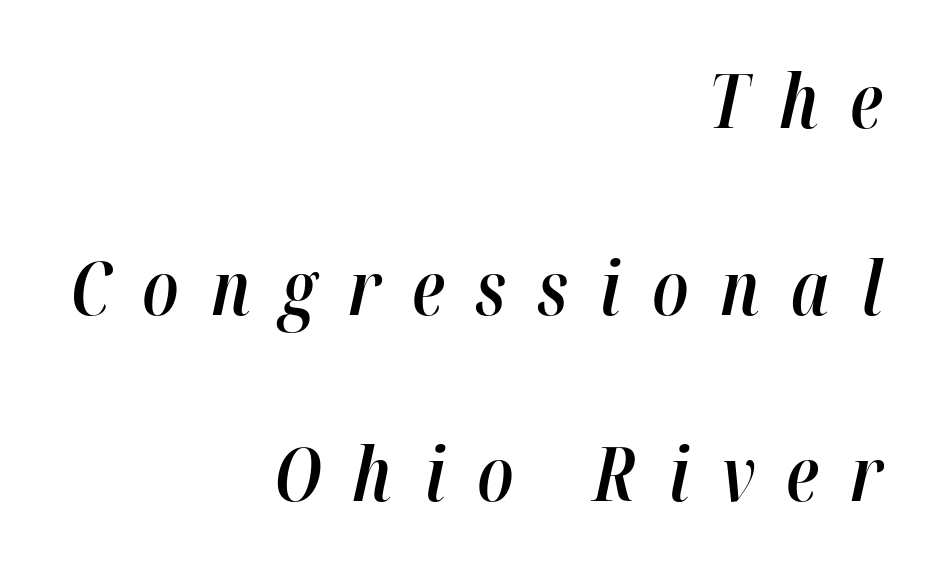
{"italic": "yes", "lean": "right", "slant_degrees": 12, "bold": "semi", "weight": "semibold", "width": "condensed", "stroke_contrast": "high", "x_height": "medium", "monospaced": "no", "underline": "no", "align": "right", "line_spacing": "loose", "line_spacing_ratio": 2.49, "letter_spacing": "wide", "letter_spacing_em": 0.42, "glyph_px": 75}
